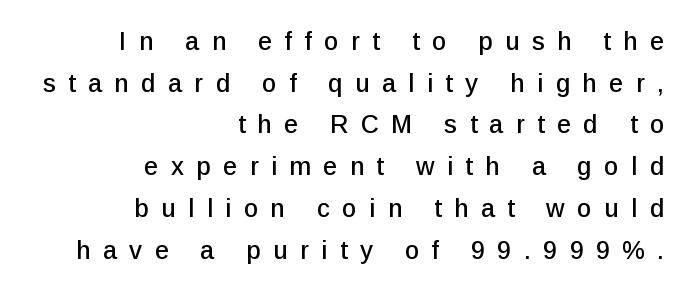
The image shows 25 px text type, upright; set right-aligned, normal line spacing (1.67x), unusually wide letter spacing (+0.5 em), not underlined.
